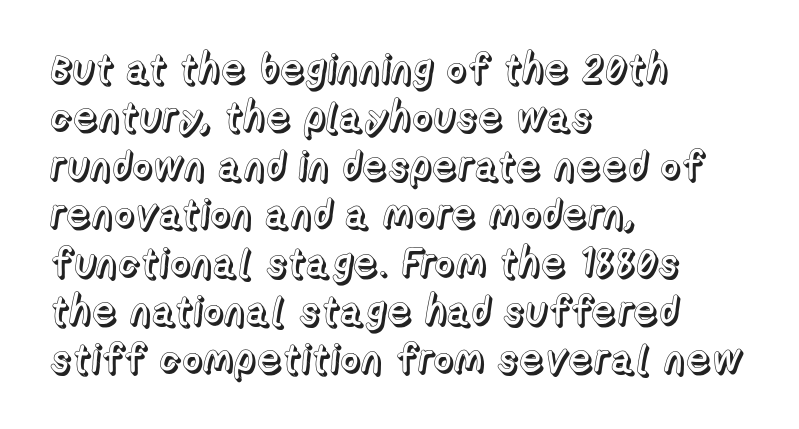
Here the designer chose a conventional face with non-uniform glyph widths. Short and long lines alike share a common starting point at left. In terms of letterspacing, this is plain default setting. Plain, unruled lines of type.
